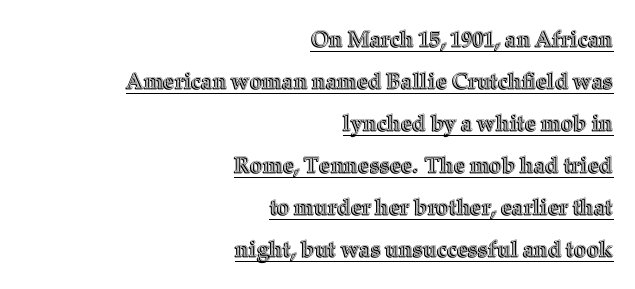
{"italic": "no", "underline": "yes", "align": "right", "line_spacing": "loose", "line_spacing_ratio": 1.91, "letter_spacing": "normal", "letter_spacing_em": 0.0, "glyph_px": 22}
